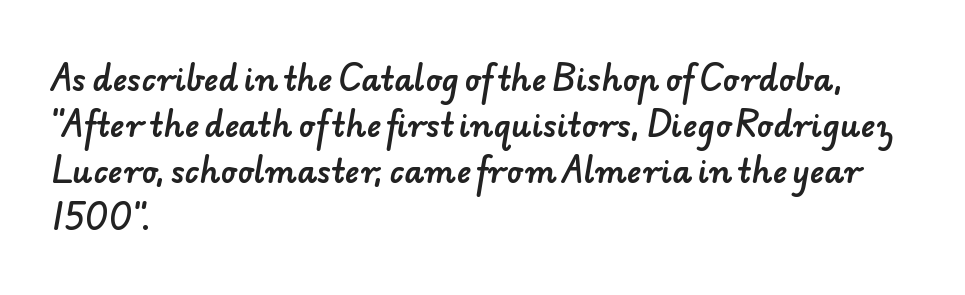
Q: Is the typeface a serif or a sans-serif typeface? A: Sans-serif.
Q: Is the text underlined? A: No.
Q: How is the paragraph aligned? A: Left-aligned.
Q: Is the spacing between letters normal or unusually wide? A: Normal.
Q: Is the spacing between lines tight, normal or loose? A: Normal.
Q: Width (condensed, normal, or wide)? A: Normal.
Q: Stroke contrast? A: Low.
Q: x-height? A: Small.
Q: Monospaced? A: No.
